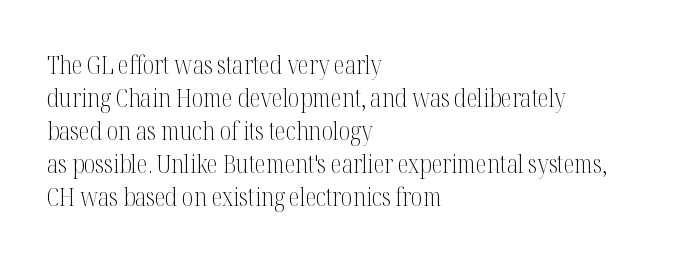
{"italic": "no", "bold": "no", "underline": "no", "align": "left", "line_spacing": "normal", "line_spacing_ratio": 1.32, "letter_spacing": "normal", "letter_spacing_em": 0.0, "glyph_px": 25}
